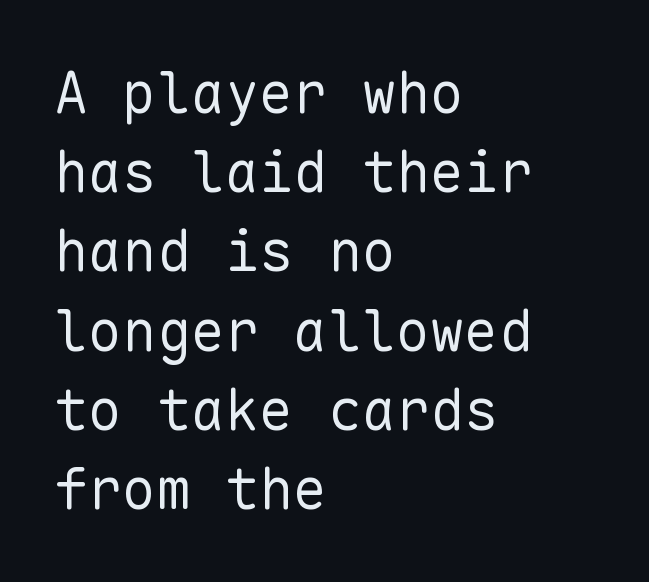
The image shows 57 px regular-weight sans-serif type, upright, monospaced; set left-aligned, normal line spacing (1.39x), normal letter spacing, not underlined; low stroke contrast and a medium x-height.
